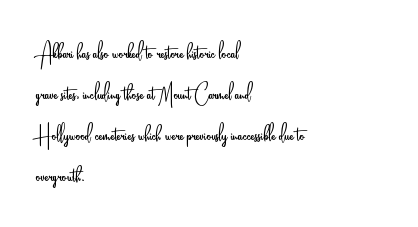
{"serif": "no", "bold": "no", "weight": "light", "width": "condensed", "stroke_contrast": "low", "x_height": "small", "monospaced": "no", "underline": "no", "align": "left", "line_spacing": "normal", "line_spacing_ratio": 1.47, "letter_spacing": "normal", "letter_spacing_em": 0.0, "glyph_px": 28}
